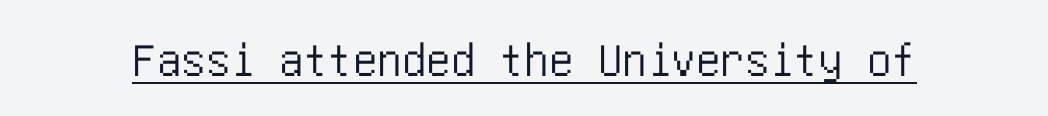
{"serif": "no", "italic": "no", "width": "condensed", "stroke_contrast": "low", "x_height": "large", "underline": "yes", "letter_spacing": "normal", "letter_spacing_em": 0.0, "glyph_px": 49}
